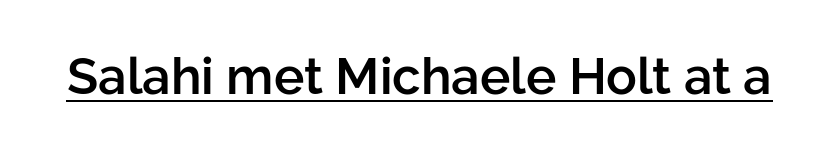
Q: Is the text bold? A: Semi-bold.
Q: Is the text italic (slanted)? A: No, it is upright.
Q: Is the typeface a serif or a sans-serif typeface? A: Sans-serif.
Q: Is the text underlined? A: Yes.
Q: Is the spacing between letters normal or unusually wide? A: Normal.
Q: Width (condensed, normal, or wide)? A: Normal.
Q: Stroke contrast? A: Low.
Q: x-height? A: Medium.
Q: Monospaced? A: No.
